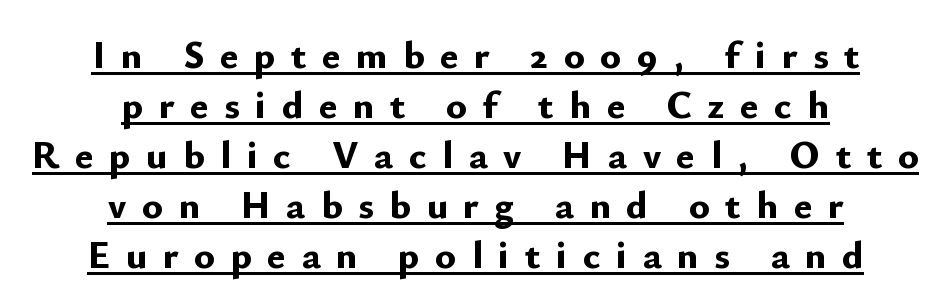
Q: Is the text bold? A: Yes.
Q: Is the text italic (slanted)? A: No, it is upright.
Q: Is the typeface a serif or a sans-serif typeface? A: Sans-serif.
Q: Is the text underlined? A: Yes.
Q: How is the paragraph aligned? A: Centered.
Q: Is the spacing between letters normal or unusually wide? A: Unusually wide.
Q: Is the spacing between lines tight, normal or loose? A: Normal.
Q: Width (condensed, normal, or wide)? A: Normal.
Q: Stroke contrast? A: Low.
Q: x-height? A: Small.
Q: Monospaced? A: No.
